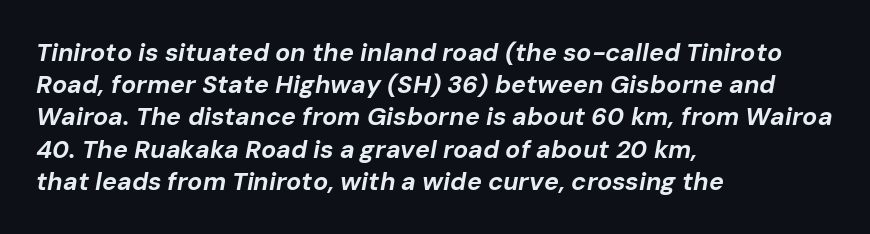
Q: Is the text bold? A: Yes.
Q: Is the text italic (slanted)? A: Yes, it leans right by about 10 degrees.
Q: Is the text underlined? A: No.
Q: How is the paragraph aligned? A: Left-aligned.
Q: Is the spacing between letters normal or unusually wide? A: Normal.
Q: Is the spacing between lines tight, normal or loose? A: Normal.
